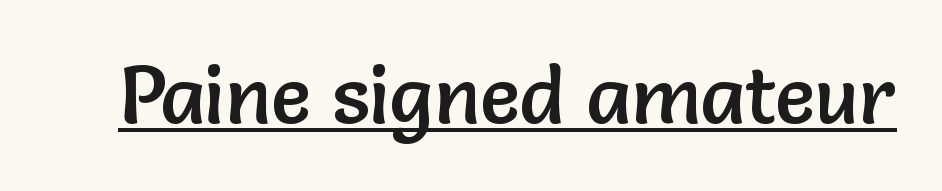
The image shows 80 px sans-serif type, upright; set normal letter spacing, underlined; low stroke contrast and a medium x-height.
